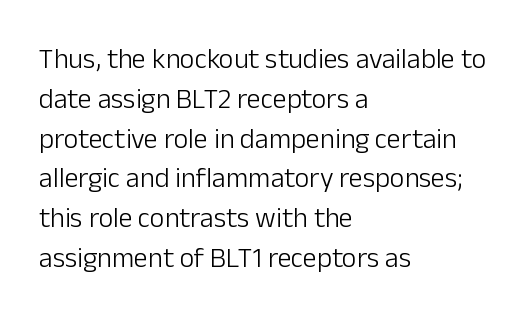
The image shows 28 px light sans-serif type, upright; set left-aligned, normal line spacing (1.42x), normal letter spacing, not underlined; low stroke contrast and a medium x-height.
